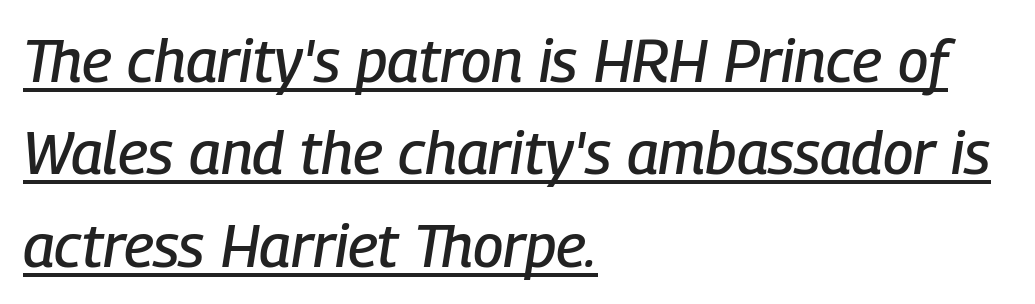
A continuous stroke trails under the words, as in a hyperlink. You could call the tracking neutral — neither tight nor loose. The glyphs look as if they've been sheared to an angle. What's the leading like? Ordinary, nothing unusual. Proportional: the letters do not fall into vertical columns.
